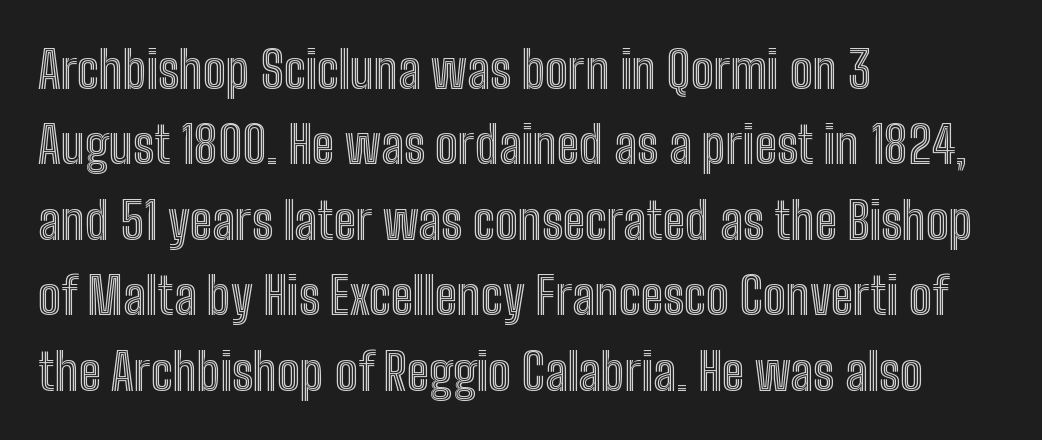
{"italic": "no", "width": "condensed", "x_height": "medium", "monospaced": "no", "underline": "no", "align": "left", "line_spacing": "normal", "line_spacing_ratio": 1.48, "letter_spacing": "normal", "letter_spacing_em": 0.0, "glyph_px": 51}
